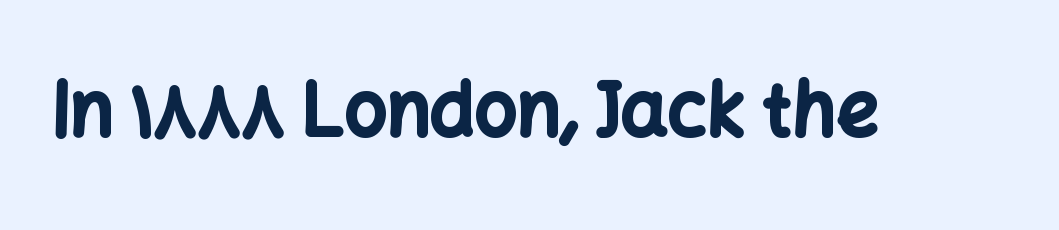
{"serif": "no", "italic": "no", "bold": "yes", "weight": "bold", "width": "normal", "stroke_contrast": "low", "x_height": "medium", "monospaced": "no", "underline": "no", "letter_spacing": "normal", "letter_spacing_em": 0.0, "glyph_px": 74}
